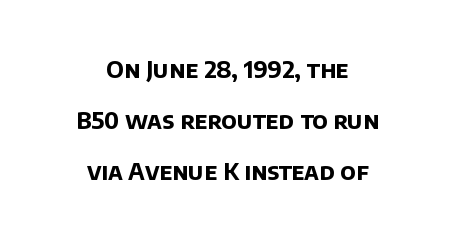
The image shows 23 px bold type; set centered, loose line spacing (2.21x), normal letter spacing, not underlined.
